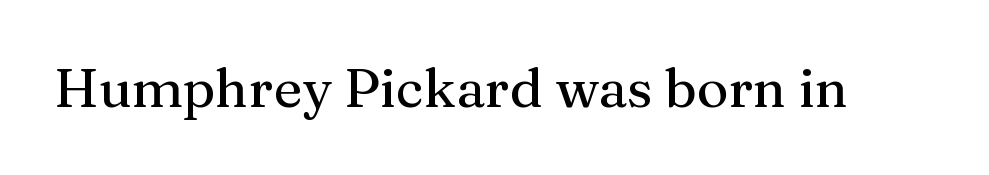
Q: Is the text italic (slanted)? A: No, it is upright.
Q: Is the typeface a serif or a sans-serif typeface? A: Serif.
Q: Is the text underlined? A: No.
Q: Is the spacing between letters normal or unusually wide? A: Normal.
Q: Width (condensed, normal, or wide)? A: Normal.
Q: Stroke contrast? A: Medium.
Q: x-height? A: Medium.
Q: Monospaced? A: No.
